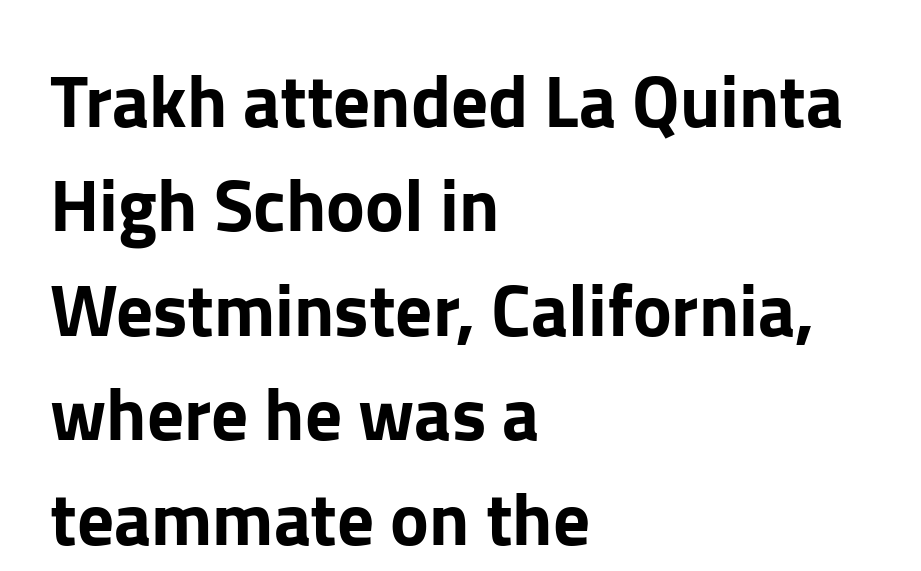
Q: Is the text italic (slanted)? A: No, it is upright.
Q: Is the typeface a serif or a sans-serif typeface? A: Sans-serif.
Q: Is the text underlined? A: No.
Q: How is the paragraph aligned? A: Left-aligned.
Q: Is the spacing between letters normal or unusually wide? A: Normal.
Q: Is the spacing between lines tight, normal or loose? A: Normal.
Q: Width (condensed, normal, or wide)? A: Normal.
Q: Stroke contrast? A: Low.
Q: x-height? A: Medium.
Q: Monospaced? A: No.
